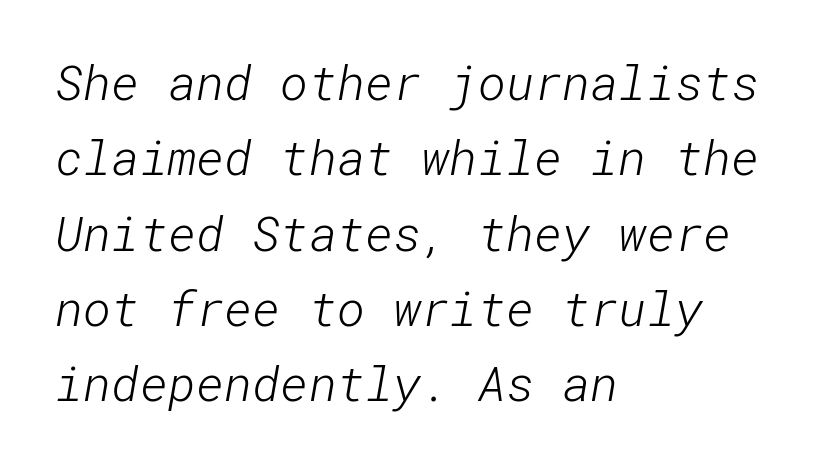
The image shows 48 px light sans-serif type; set left-aligned, normal line spacing (1.57x), normal letter spacing, not underlined; low stroke contrast and a medium x-height.
